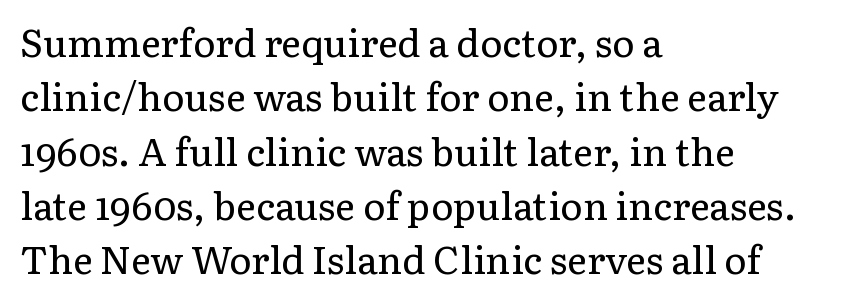
The image shows 38 px regular-weight serif type, upright; set left-aligned, normal line spacing (1.43x), normal letter spacing, not underlined; low stroke contrast and a medium x-height.
